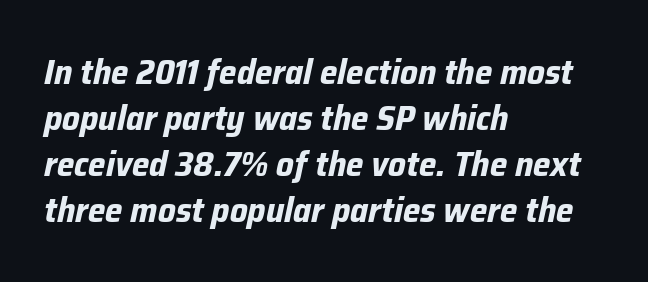
{"italic": "yes", "lean": "right", "slant_degrees": 12, "bold": "yes", "weight": "bold", "width": "normal", "stroke_contrast": "low", "x_height": "medium", "monospaced": "no", "underline": "no", "align": "left", "line_spacing": "normal", "line_spacing_ratio": 1.31, "letter_spacing": "normal", "letter_spacing_em": 0.0, "glyph_px": 35}
